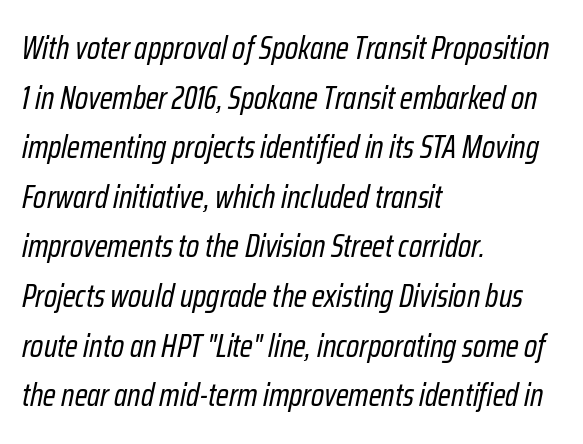
Q: Is the text bold? A: No.
Q: Is the text italic (slanted)? A: Yes, it leans right by about 12 degrees.
Q: Is the text underlined? A: No.
Q: How is the paragraph aligned? A: Left-aligned.
Q: Is the spacing between letters normal or unusually wide? A: Normal.
Q: Is the spacing between lines tight, normal or loose? A: Normal.
Q: Width (condensed, normal, or wide)? A: Condensed.
Q: Stroke contrast? A: Low.
Q: x-height? A: Medium.
Q: Monospaced? A: No.
